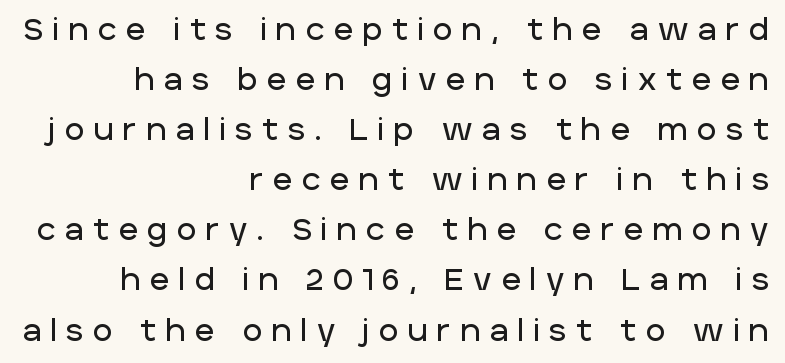
{"serif": "no", "italic": "no", "width": "normal", "stroke_contrast": "low", "x_height": "large", "monospaced": "no", "underline": "no", "align": "right", "line_spacing": "normal", "line_spacing_ratio": 1.67, "letter_spacing": "wide", "letter_spacing_em": 0.32, "glyph_px": 30}
